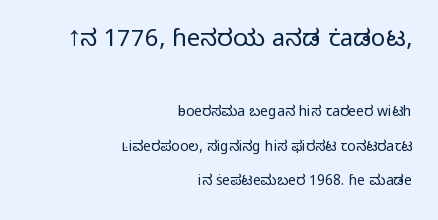
Anything drawn beneath the words? Only blank space. The type sits square on the baseline with zero lean. You could fit nearly another row in the gap between these rows. This rendering uses right alignment, leaving the left contour irregular.
